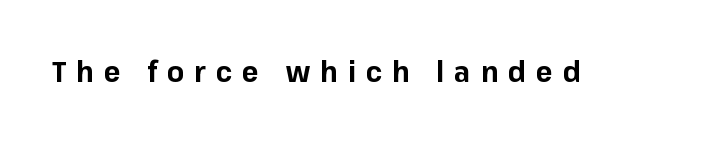
The image shows 28 px bold sans-serif type, upright; set unusually wide letter spacing (+0.36 em), not underlined; low stroke contrast and a medium x-height.
